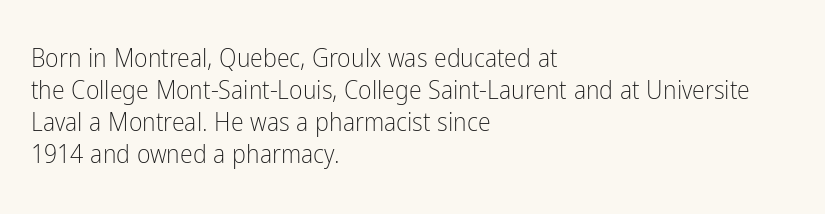
Q: Is the text bold? A: No.
Q: Is the text italic (slanted)? A: No, it is upright.
Q: Is the text underlined? A: No.
Q: How is the paragraph aligned? A: Left-aligned.
Q: Is the spacing between letters normal or unusually wide? A: Normal.
